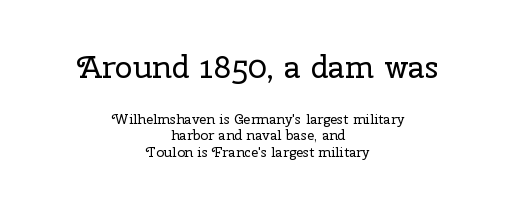
{"serif": "yes", "italic": "no", "bold": "no", "weight": "regular", "width": "normal", "stroke_contrast": "low", "x_height": "medium", "monospaced": "no", "underline": "no", "align": "center", "line_spacing_ratio": 1.19, "letter_spacing": "normal", "letter_spacing_em": 0.0, "larger_block": "first", "size_ratio": 2.29, "glyph_px": 32}
